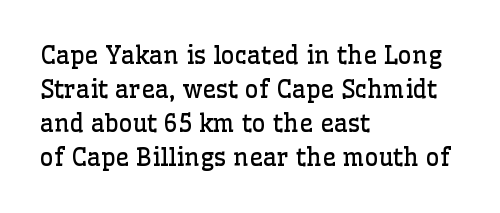
Q: Is the text bold? A: No.
Q: Is the text italic (slanted)? A: No, it is upright.
Q: Is the text underlined? A: No.
Q: How is the paragraph aligned? A: Left-aligned.
Q: Is the spacing between letters normal or unusually wide? A: Normal.
Q: Is the spacing between lines tight, normal or loose? A: Normal.
